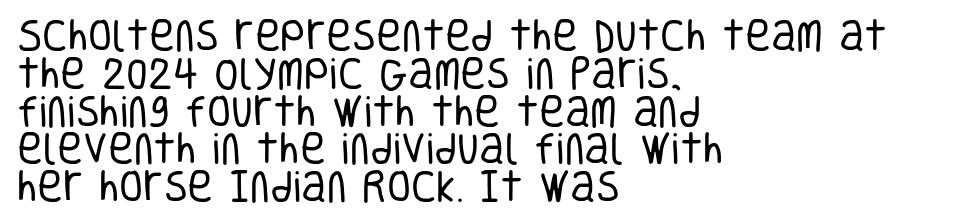
{"serif": "no", "italic": "no", "bold": "no", "weight": "regular", "width": "condensed", "stroke_contrast": "low", "x_height": "large", "monospaced": "no", "underline": "no", "align": "left", "line_spacing": "tight", "line_spacing_ratio": 1.08, "letter_spacing": "normal", "letter_spacing_em": 0.0, "glyph_px": 35}
